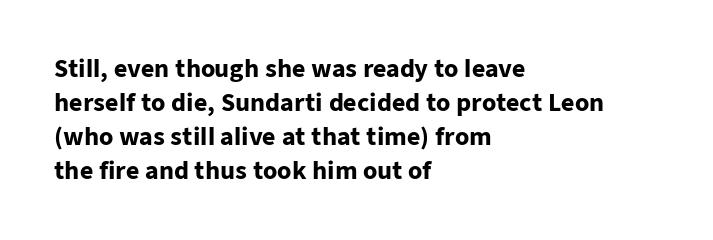
{"italic": "no", "bold": "yes", "underline": "no", "align": "left", "line_spacing": "normal", "line_spacing_ratio": 1.48, "letter_spacing": "normal", "letter_spacing_em": 0.0, "glyph_px": 23}
